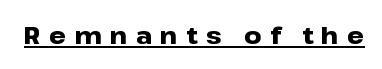
{"italic": "no", "bold": "yes", "underline": "yes", "letter_spacing": "wide", "letter_spacing_em": 0.34, "glyph_px": 24}
